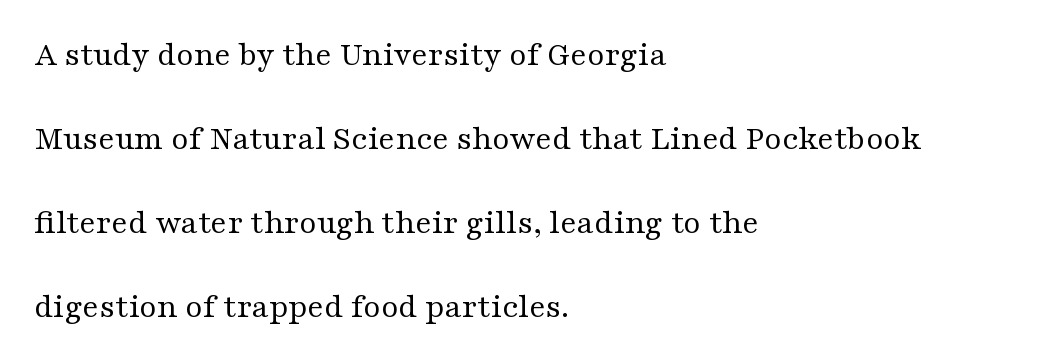
{"serif": "yes", "italic": "no", "bold": "no", "weight": "regular", "width": "wide", "stroke_contrast": "medium", "x_height": "medium", "monospaced": "no", "underline": "no", "align": "left", "line_spacing": "loose", "line_spacing_ratio": 2.4, "letter_spacing": "normal", "letter_spacing_em": 0.0, "glyph_px": 35}
